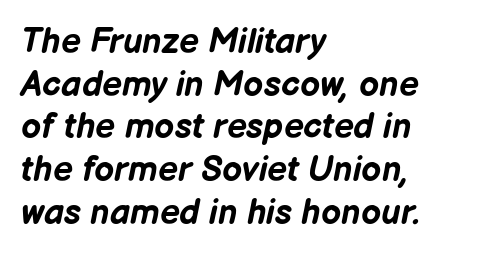
Look at the tracking — it's just the regular setting, nothing added. Rule under the text: the space is simply empty. The compositor pushed each line to the left boundary. The rendering uses natural spacing where letterforms have individual widths. Observe the lean: these are italic letterforms. You'd pick this weight for a headline — it's a proper bold.
